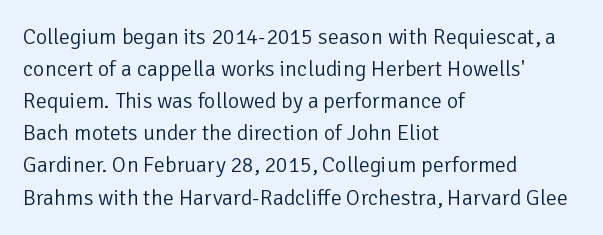
Q: Is the text bold? A: No.
Q: Is the text italic (slanted)? A: No, it is upright.
Q: Is the text underlined? A: No.
Q: How is the paragraph aligned? A: Left-aligned.
Q: Is the spacing between letters normal or unusually wide? A: Normal.
Q: Is the spacing between lines tight, normal or loose? A: Normal.
